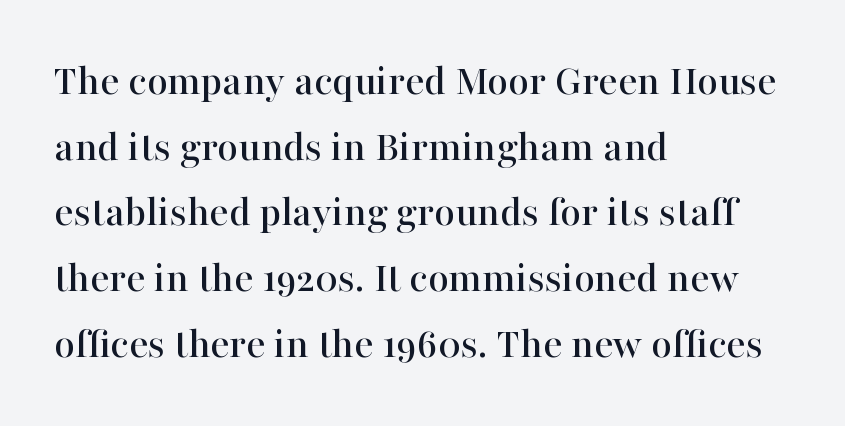
Every character sits straight up, as roman type does. This sample uses plain, unmodified letter spacing. Proportional: the letters do not fall into vertical columns. The font family rendered here belongs to the serif group.
